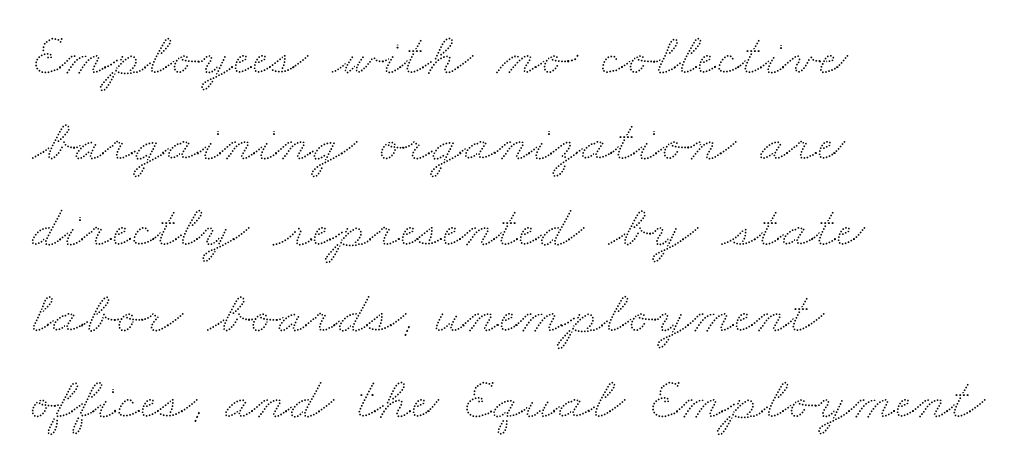
The image shows 61 px wide type; set left-aligned, normal line spacing (1.41x), normal letter spacing, not underlined; low stroke contrast and a small x-height.
